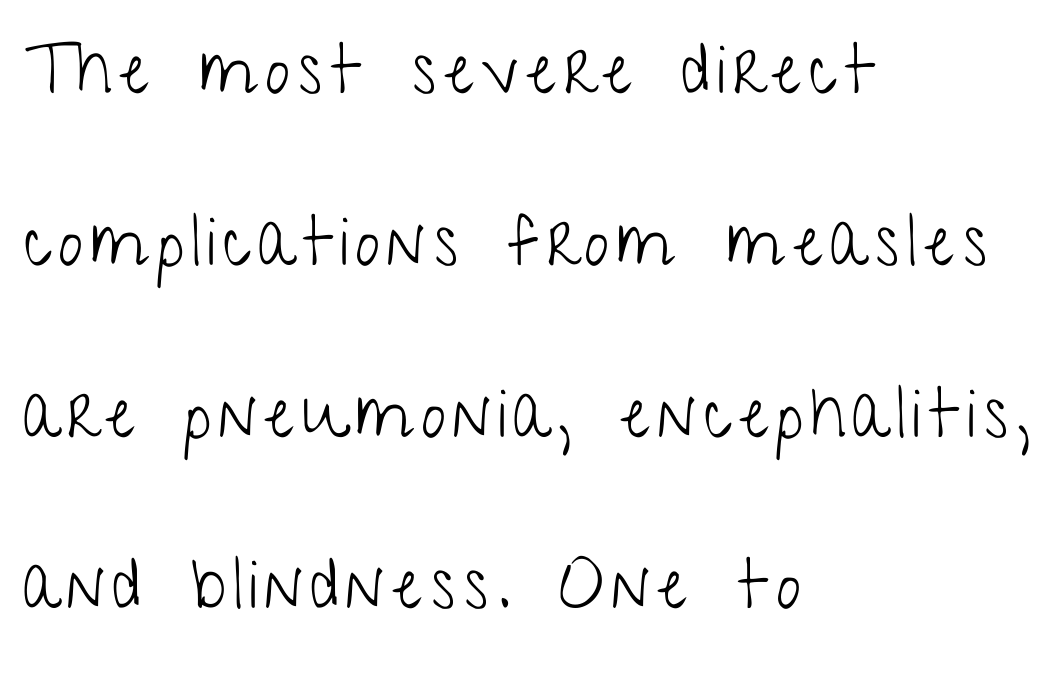
A light-to-regular cut is what we see here. Lines of text with bare space underneath. The passage shown is typeset with a sans-serif family. Character widths vary here, with narrow letters taking less room than wide ones. Is there much room between lines? Yes — plenty of vertical air separates them. All the whitespace from short lines collects on the right.
